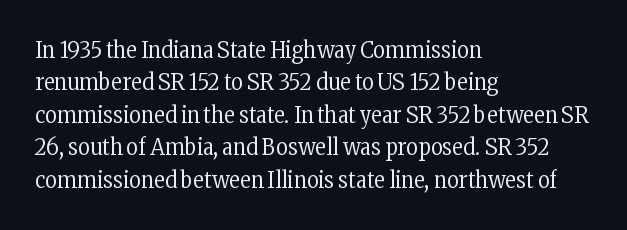
The image shows 23 px text type, upright; set left-aligned, normal line spacing (1.41x), normal letter spacing, not underlined.
